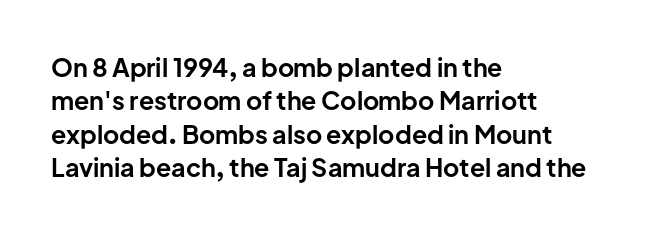
The image shows 25 px bold type, upright; set left-aligned, normal line spacing (1.34x), normal letter spacing, not underlined.
